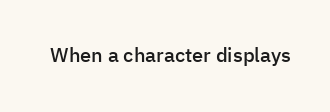
I'd describe the lettering as semibold — firm but not a full bold. The string is rendered with underlining switched off. If you drew a line through each stem, it would be perfectly vertical. Observe the ordinary spacing: letters are neighbours, not strangers.
